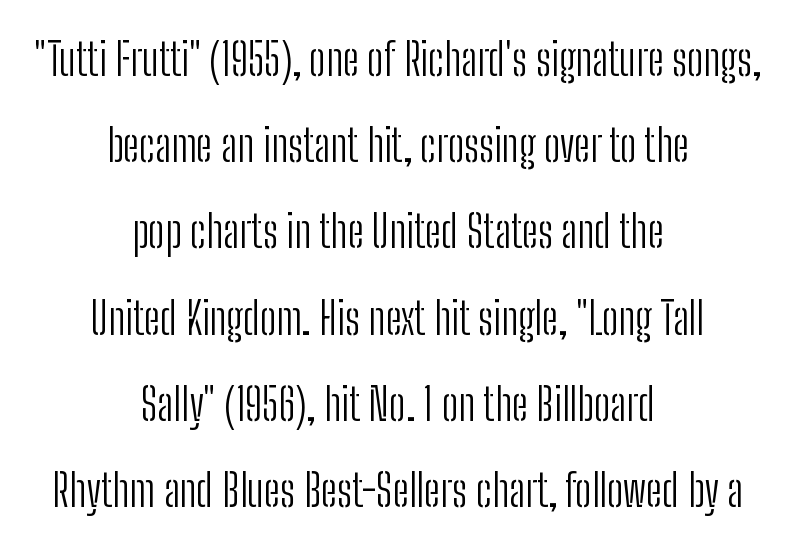
Q: Is the text bold? A: No.
Q: Is the text italic (slanted)? A: No, it is upright.
Q: Is the typeface a serif or a sans-serif typeface? A: Sans-serif.
Q: Is the text underlined? A: No.
Q: How is the paragraph aligned? A: Centered.
Q: Is the spacing between letters normal or unusually wide? A: Normal.
Q: Is the spacing between lines tight, normal or loose? A: Loose.
Q: Width (condensed, normal, or wide)? A: Condensed.
Q: Stroke contrast? A: Low.
Q: x-height? A: Medium.
Q: Monospaced? A: No.
